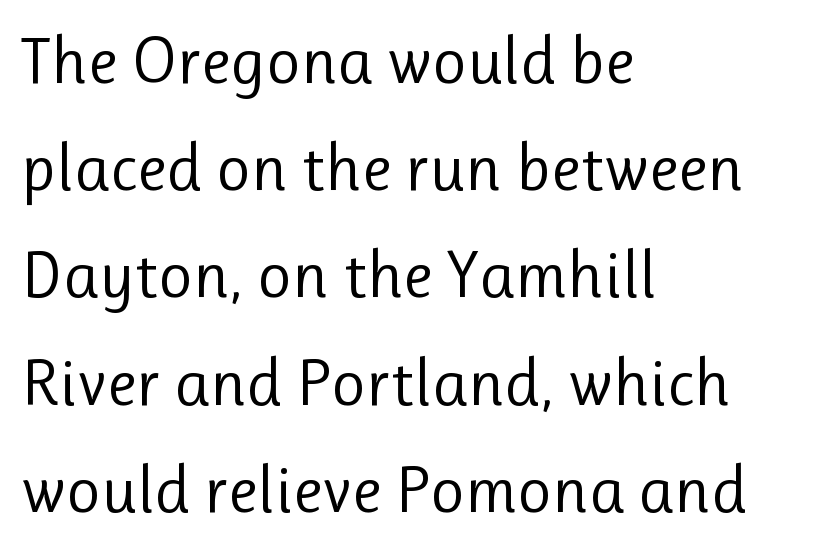
Q: Is the text bold? A: No.
Q: Is the text italic (slanted)? A: No, it is upright.
Q: Is the typeface a serif or a sans-serif typeface? A: Sans-serif.
Q: Is the text underlined? A: No.
Q: How is the paragraph aligned? A: Left-aligned.
Q: Is the spacing between letters normal or unusually wide? A: Normal.
Q: Is the spacing between lines tight, normal or loose? A: Normal.
Q: Width (condensed, normal, or wide)? A: Normal.
Q: Stroke contrast? A: Low.
Q: x-height? A: Medium.
Q: Monospaced? A: No.
